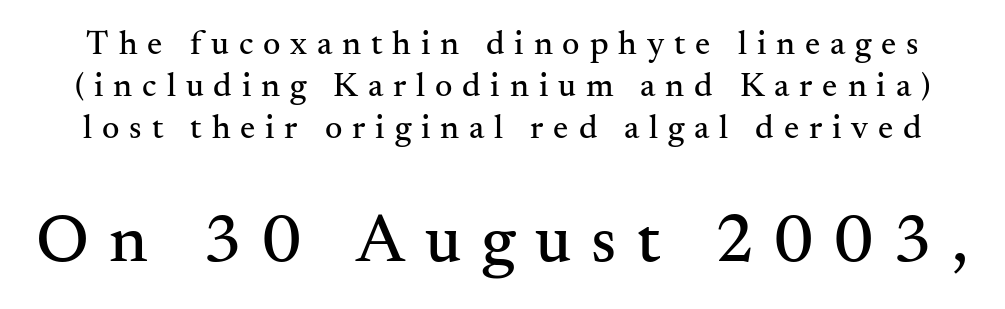
Italic: no, the glyphs are upright roman. The passage shown is typeset with a serif family. Unmarked baselines from the first word to the last. The lower block of text is set noticeably larger than the block above it.
